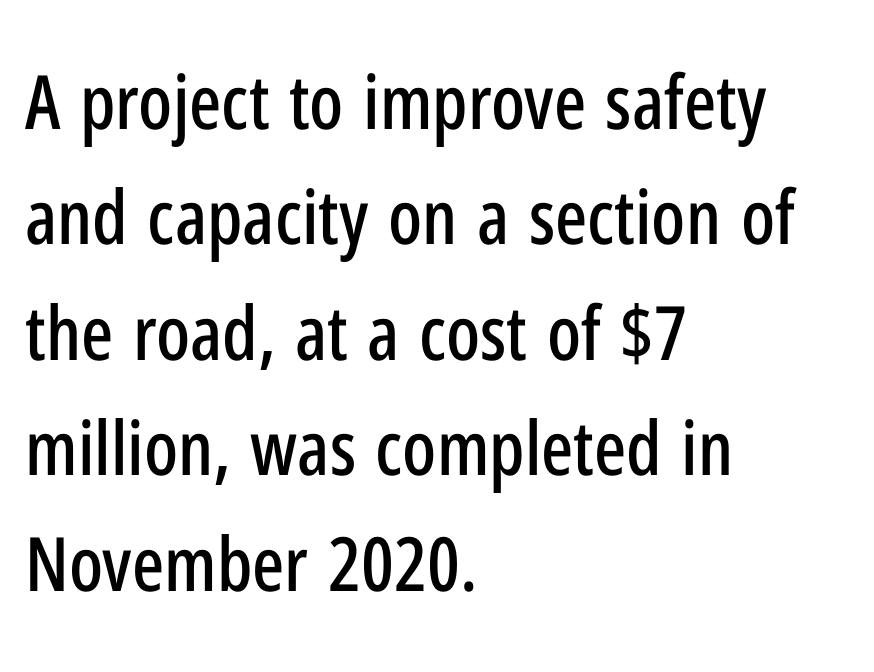
{"serif": "no", "italic": "no", "width": "condensed", "stroke_contrast": "low", "x_height": "medium", "monospaced": "no", "underline": "no", "align": "left", "line_spacing": "normal", "line_spacing_ratio": 1.54, "letter_spacing": "normal", "letter_spacing_em": 0.0, "glyph_px": 75}
